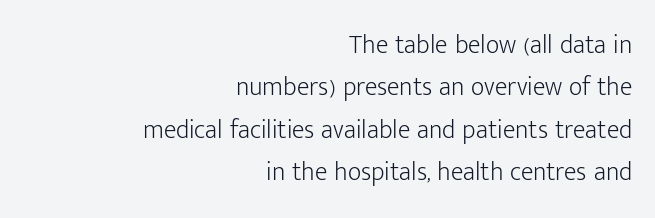
{"italic": "no", "bold": "no", "underline": "no", "align": "right", "line_spacing": "normal", "line_spacing_ratio": 1.63, "letter_spacing": "normal", "letter_spacing_em": 0.0, "glyph_px": 26}
